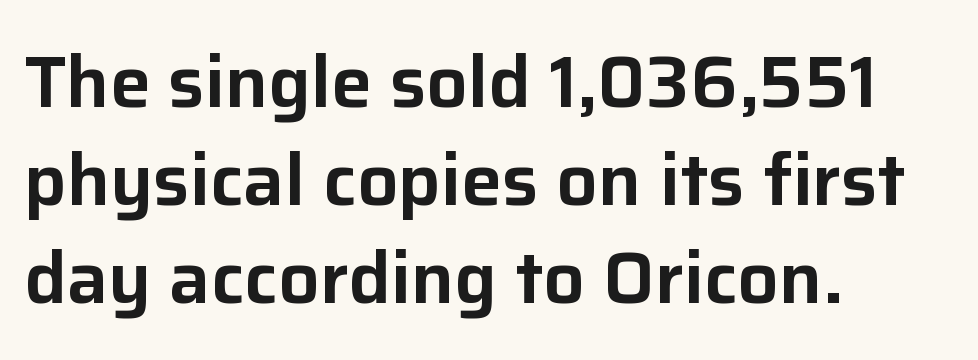
{"serif": "no", "italic": "no", "width": "normal", "stroke_contrast": "low", "x_height": "medium", "monospaced": "no", "underline": "no", "align": "left", "line_spacing": "normal", "line_spacing_ratio": 1.34, "letter_spacing": "normal", "letter_spacing_em": 0.0, "glyph_px": 73}
